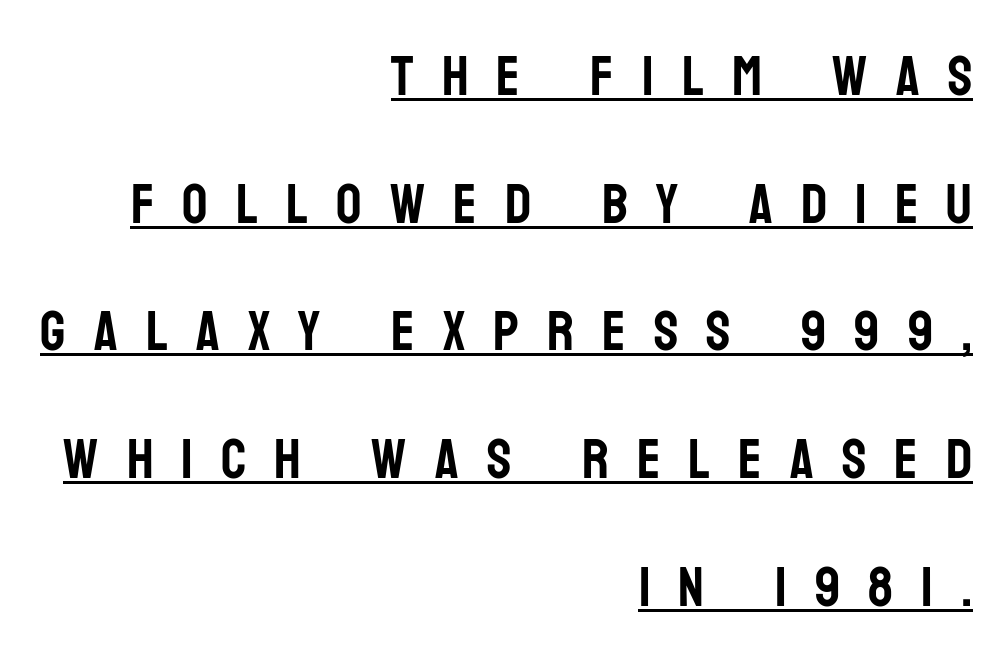
{"serif": "no", "italic": "no", "width": "condensed", "stroke_contrast": "low", "x_height": "large", "monospaced": "no", "underline": "yes", "align": "right", "line_spacing": "loose", "line_spacing_ratio": 2.28, "letter_spacing": "wide", "letter_spacing_em": 0.5, "glyph_px": 56}
